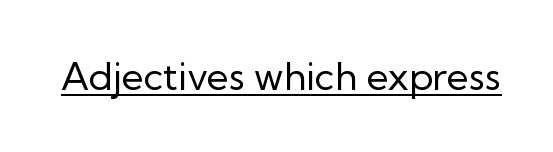
{"serif": "no", "italic": "no", "bold": "no", "weight": "regular", "width": "normal", "stroke_contrast": "low", "x_height": "medium", "monospaced": "no", "underline": "yes", "letter_spacing": "normal", "letter_spacing_em": 0.0, "glyph_px": 38}
